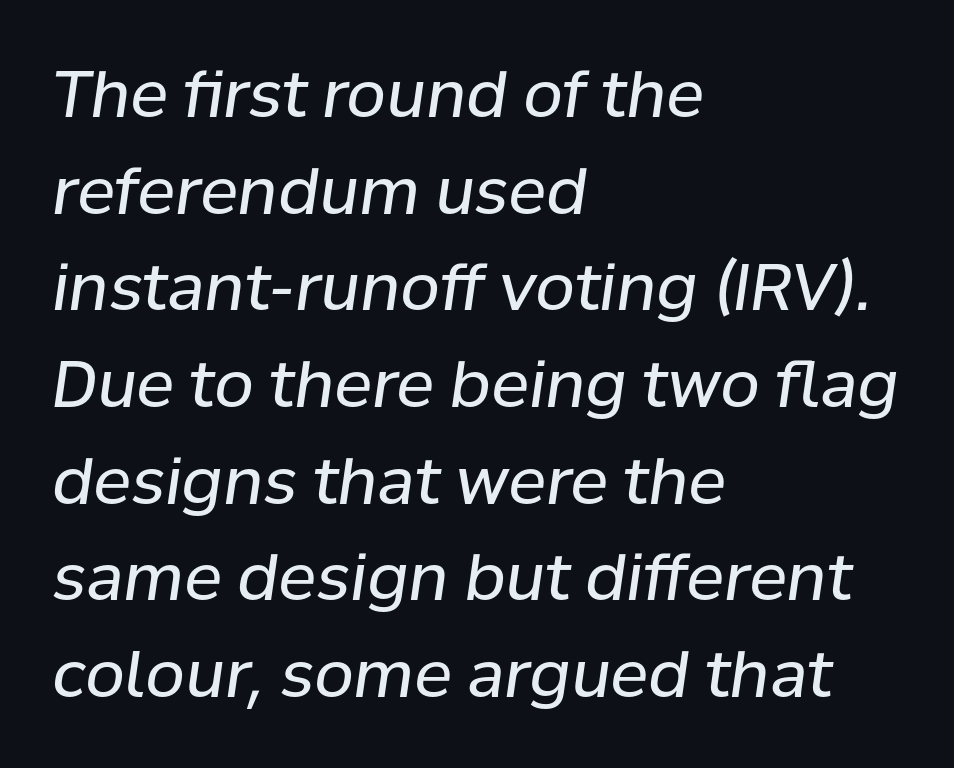
Q: Is the text bold? A: No.
Q: Is the text italic (slanted)? A: Yes, it leans right by about 8 degrees.
Q: Is the text underlined? A: No.
Q: How is the paragraph aligned? A: Left-aligned.
Q: Is the spacing between letters normal or unusually wide? A: Normal.
Q: Is the spacing between lines tight, normal or loose? A: Normal.
Q: Width (condensed, normal, or wide)? A: Normal.
Q: Stroke contrast? A: Low.
Q: x-height? A: Medium.
Q: Monospaced? A: No.
